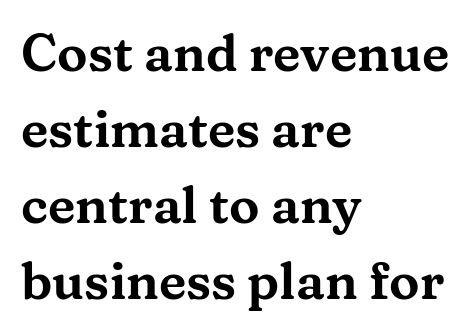
Vertical spacing — default. Think of a printed novel: that variable character pitch is what you see here. Posture: straight, roman, zero tilt. Typographically, this falls in the serif category.
